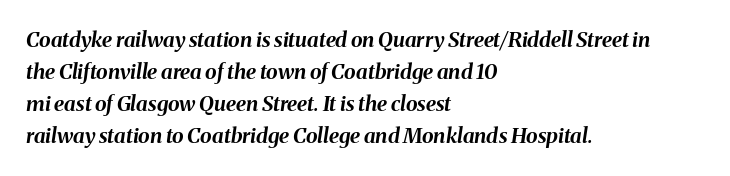
The paragraph has a hard left edge and a soft right edge. The leading is moderate, giving the passage an even texture. These lines carry a lot of weight — the face is fully bold. The whole block is typeset with a tilt.
